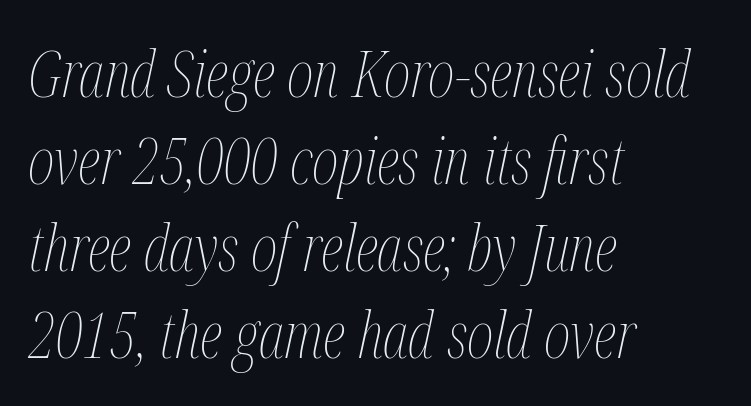
The image shows 64 px thin, condensed type, italic (leaning right); set left-aligned, normal line spacing (1.36x), normal letter spacing, not underlined; medium stroke contrast and a medium x-height.
